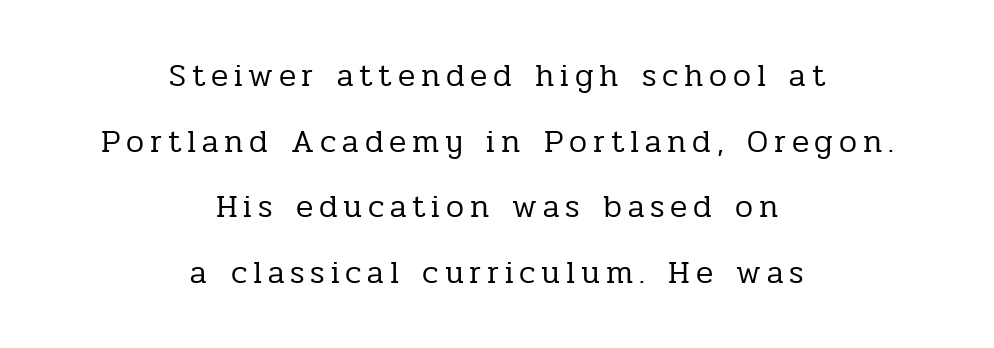
{"serif": "yes", "italic": "no", "bold": "no", "weight": "regular", "width": "normal", "stroke_contrast": "low", "x_height": "medium", "monospaced": "no", "underline": "no", "align": "center", "line_spacing": "loose", "line_spacing_ratio": 2.05, "glyph_px": 32}
